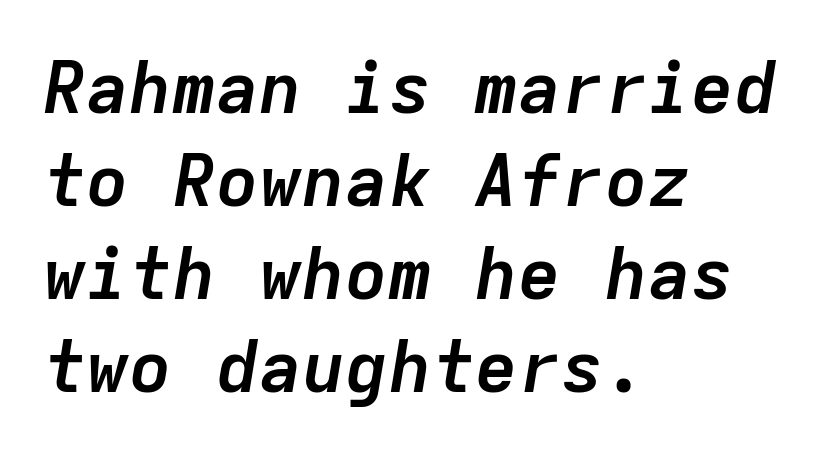
Fixed-width glyphs throughout — classic coding-font behaviour. Rendered with sloped, italic letterforms. Letters rest on an invisible, unmarked baseline. Compared with a centered layout, this one pins lines to the left instead.
